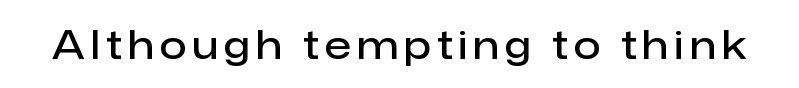
{"serif": "no", "italic": "no", "bold": "semi", "weight": "semibold", "width": "normal", "stroke_contrast": "low", "x_height": "medium", "monospaced": "no", "underline": "no", "glyph_px": 39}
